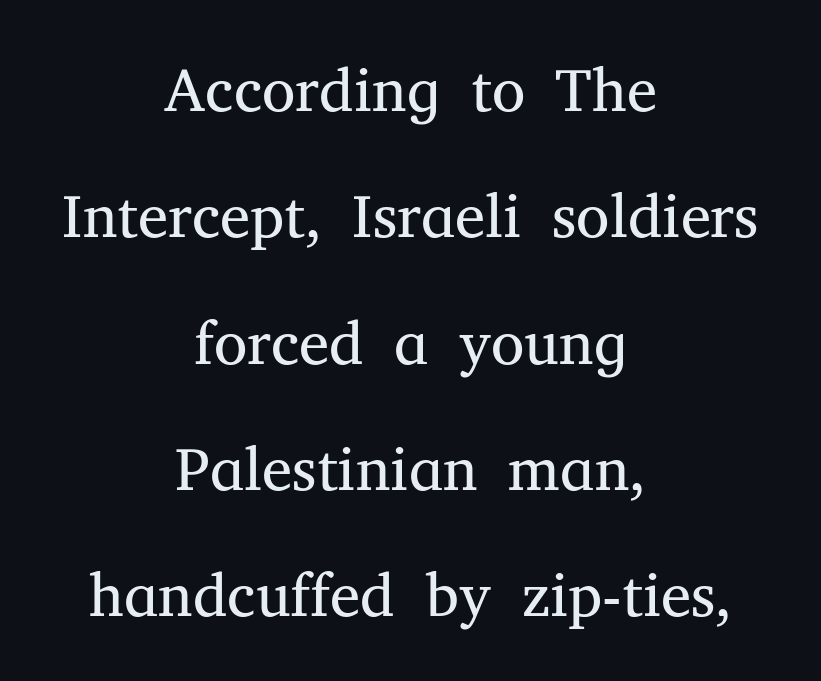
Leading: increased. This sample uses plain, unmodified letter spacing. Is this a heavy cut? Hardly; it is regular or lighter. You can tell from the footed stems that serif type was used. Here the designer chose a conventional face with non-uniform glyph widths. Upright lettering throughout.
